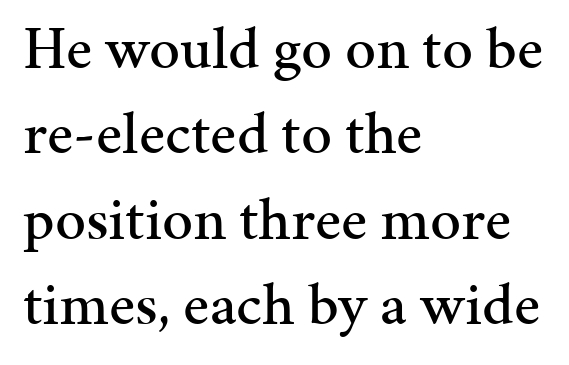
Q: Is the text italic (slanted)? A: No, it is upright.
Q: Is the typeface a serif or a sans-serif typeface? A: Serif.
Q: Is the text underlined? A: No.
Q: How is the paragraph aligned? A: Left-aligned.
Q: Is the spacing between letters normal or unusually wide? A: Normal.
Q: Is the spacing between lines tight, normal or loose? A: Normal.
Q: Width (condensed, normal, or wide)? A: Normal.
Q: Stroke contrast? A: Medium.
Q: x-height? A: Medium.
Q: Monospaced? A: No.
